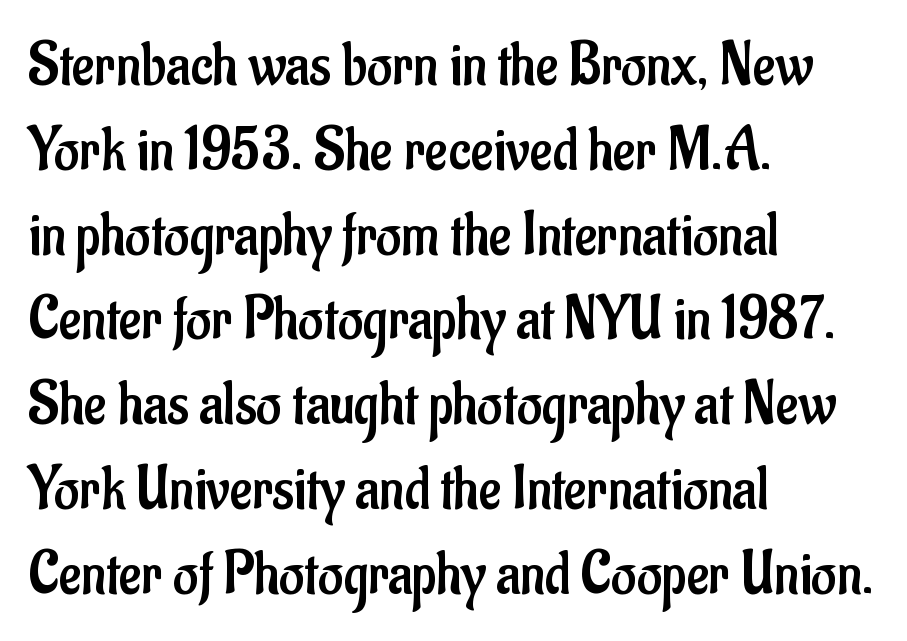
Glyph-to-glyph distance matches everyday printed text. This sample keeps an unexceptional amount of space between lines. Nope, no serifs anywhere on these letters. Posture: straight, roman, zero tilt. The text block is weighted toward the left margin, trailing off unevenly rightward. Any mark beneath the type? The region is blank.
